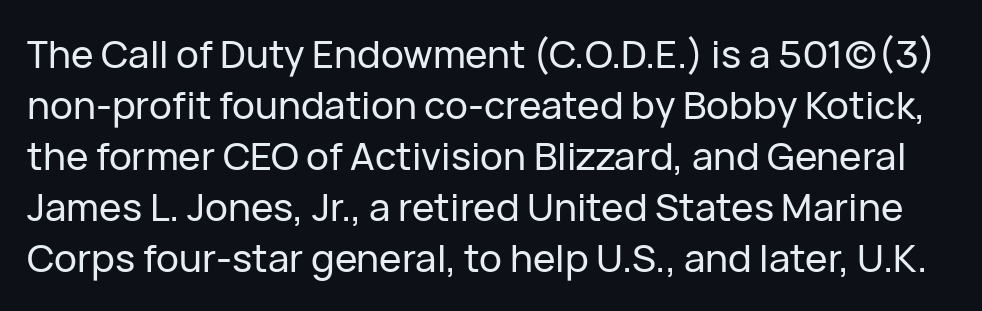
To sum up the face: it is a sans, with no serifs. The letterforms sit shoulder to shoulder at normal distance. Each new line begins a customary step beneath the previous one. Quick note: not italic, upright. Decoration check: the copy has no underline.
